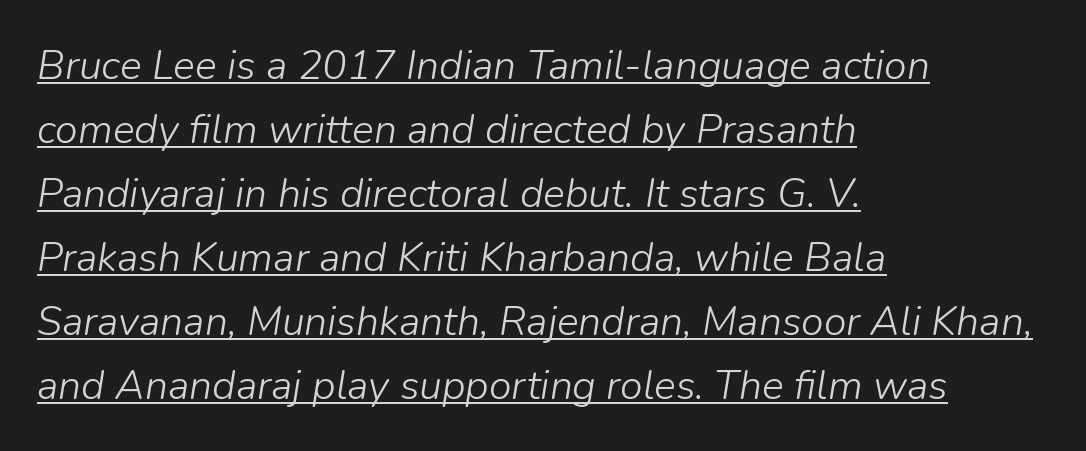
Stems and bowls with no extra thickness — not bold. You could not count columns in this text — the font is proportionally spaced. In designer terms, the underline attribute is active on this setting. What stands out about the letter spacing? Nothing — it is the standard amount.
